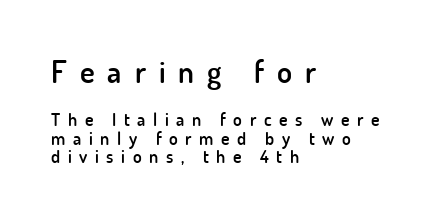
{"serif": "no", "italic": "no", "bold": "semi", "weight": "semibold", "width": "normal", "stroke_contrast": "low", "x_height": "small", "monospaced": "no", "underline": "no", "align": "left", "line_spacing": "tight", "line_spacing_ratio": 1.02, "letter_spacing": "wide", "letter_spacing_em": 0.42, "larger_block": "first", "size_ratio": 1.72, "glyph_px": 31}
